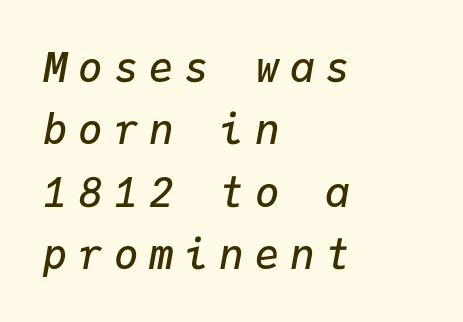
The image shows 41 px semibold type, italic (leaning right), monospaced; set left-aligned, normal line spacing (1.52x), unusually wide letter spacing (+0.26 em), not underlined; low stroke contrast and a medium x-height.
